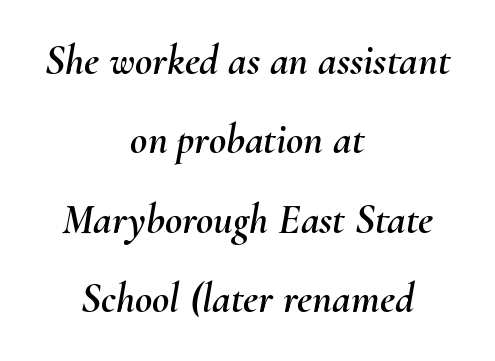
Would a proofreader flag this as italicized? Yes. A typesetter would call this proportional, since set widths differ per character. This sample uses plain, unmodified letter spacing. Unmarked baselines from the first word to the last.
